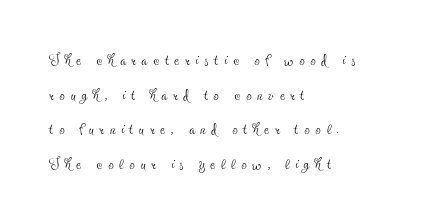
These lines have a slow, spaced-out rhythm from letter to letter. Successive baselines arrive at the customary interval. The typesetter chose a ragged-right arrangement here. Stroke mass is kept to a normal reading level or below.
